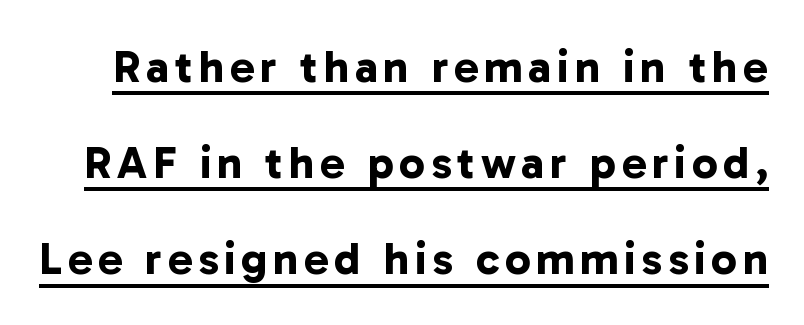
{"serif": "no", "bold": "yes", "weight": "bold", "width": "normal", "stroke_contrast": "low", "x_height": "medium", "monospaced": "no", "underline": "yes", "line_spacing": "loose", "line_spacing_ratio": 2.09, "glyph_px": 46}
